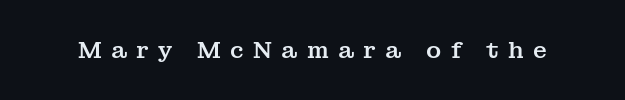
Is the letter spacing exaggerated? Yes — the characters are pushed far apart. No italicization has been applied; the sample stays upright. Has an underline been added? It has not.
